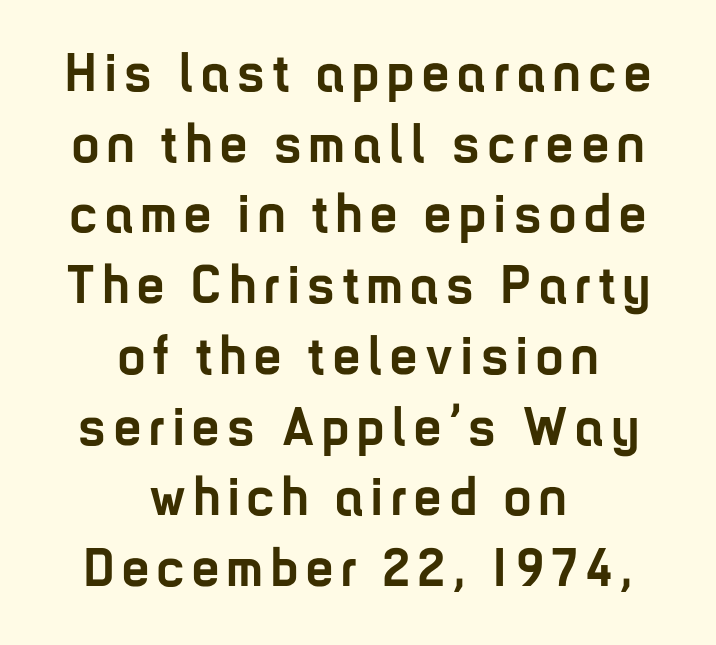
Students, this is bold: see how much ink each stroke carries. The foot of each line stays bare and open. Honestly, the row spacing looks completely unremarkable. Each letter keeps its own natural width here, so spacing adapts to shape.
